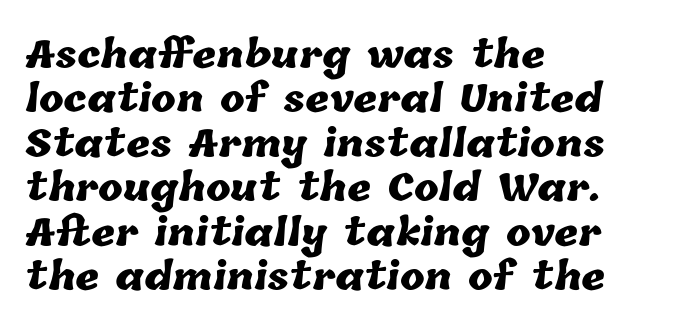
{"bold": "yes", "weight": "heavy", "width": "normal", "stroke_contrast": "low", "x_height": "medium", "monospaced": "no", "underline": "no", "align": "left", "line_spacing_ratio": 1.2, "letter_spacing": "normal", "letter_spacing_em": 0.0, "glyph_px": 37}
